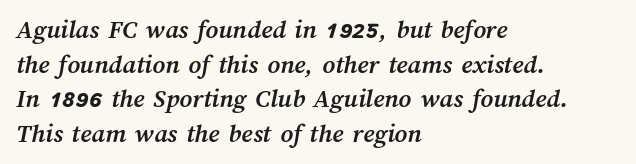
Evenly set lines give the paragraph a standard silhouette. Check under the words: just untouched page. Every letter is thick-stroked: bold, no question. Horizontal alignment here is leftward, the default for most running prose. Observe the ordinary spacing: letters are neighbours, not strangers.
